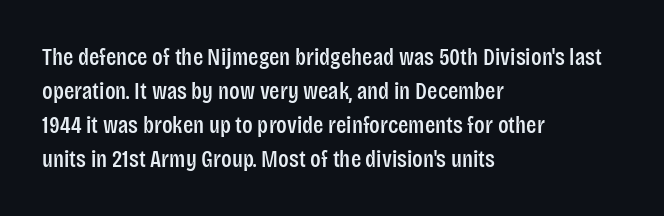
Q: Is the text italic (slanted)? A: No, it is upright.
Q: Is the text underlined? A: No.
Q: How is the paragraph aligned? A: Left-aligned.
Q: Is the spacing between letters normal or unusually wide? A: Normal.
Q: Is the spacing between lines tight, normal or loose? A: Normal.
